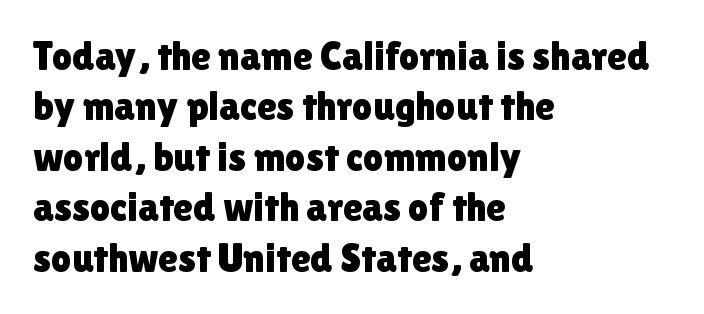
The letters stand upright; this is a roman face. Check under the words: just untouched page. Compared with a centered layout, this one pins lines to the left instead. Baseline-to-baseline distance is the conventional proportion of letter height. Serif or sans? Sans — the stroke terminals are bare.
